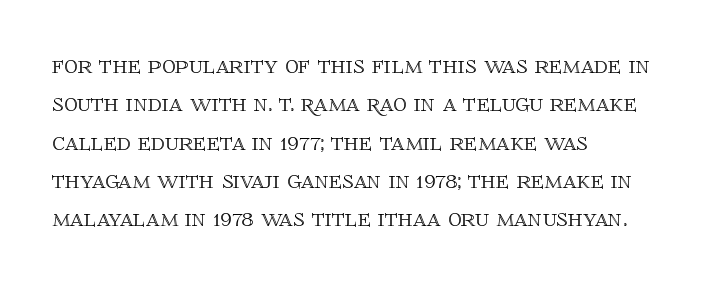
{"italic": "no", "underline": "no", "align": "left", "line_spacing": "normal", "line_spacing_ratio": 1.42, "letter_spacing": "normal", "letter_spacing_em": 0.0, "glyph_px": 27}
